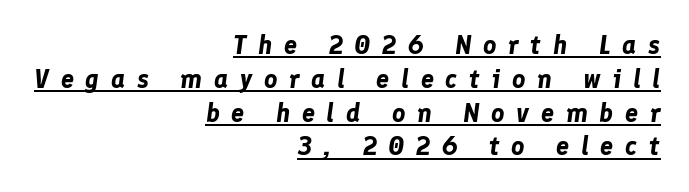
The image shows 26 px bold type, italic (leaning right); set right-aligned, normal line spacing (1.3x), unusually wide letter spacing (+0.45 em), underlined.
